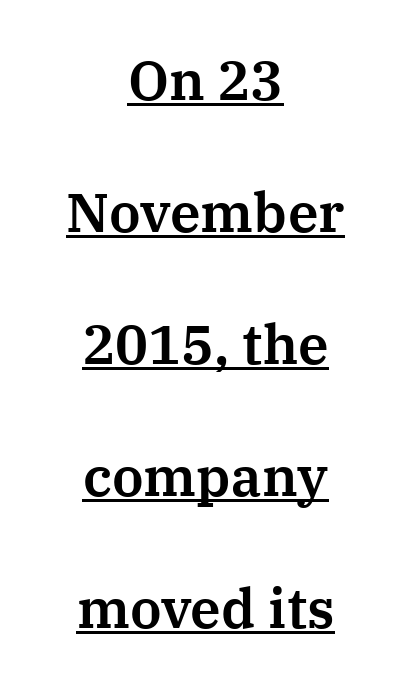
The image shows 55 px serif type, upright; set centered, loose line spacing (2.4x), normal letter spacing, underlined; medium stroke contrast and a medium x-height.
